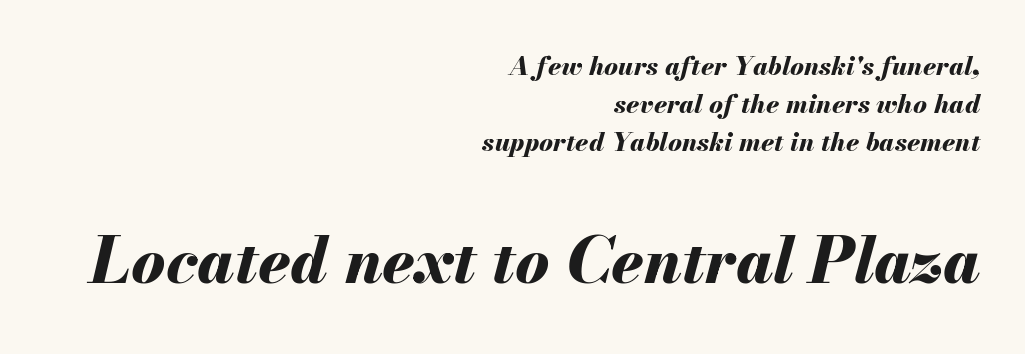
Q: Is the text bold? A: Yes.
Q: Is the text italic (slanted)? A: Yes, it leans right by about 13 degrees.
Q: Is the text underlined? A: No.
Q: How is the paragraph aligned? A: Right-aligned.
Q: Is the spacing between letters normal or unusually wide? A: Normal.
Q: Is the spacing between lines tight, normal or loose? A: Normal.
Q: Which block of text is set in a larger size, the first (top) or the second (bottom)? A: The second (bottom) one.
Q: Width (condensed, normal, or wide)? A: Normal.
Q: Stroke contrast? A: Medium.
Q: x-height? A: Small.
Q: Monospaced? A: No.
